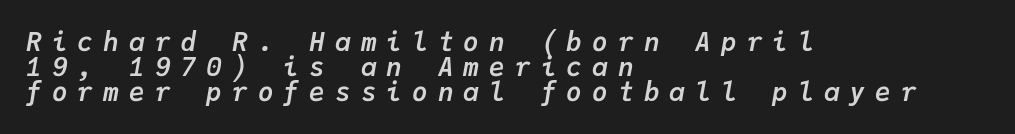
The image shows 26 px bold type, italic (leaning right); set left-aligned, tight line spacing (0.97x), unusually wide letter spacing (+0.39 em), not underlined.
